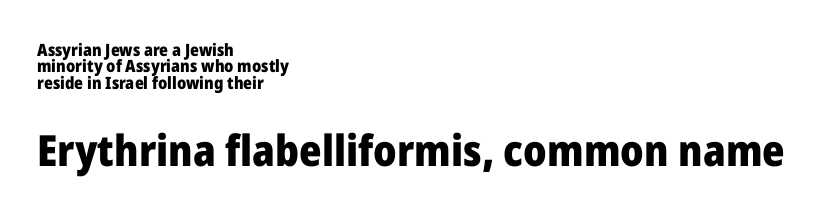
Letters rest on an invisible, unmarked baseline. The leading is snug, giving the passage a crowded texture. Does the type have serifs? No, each stem ends abruptly. Between these two stacked blocks, the lower one wins on size. The characters look thick and weighty, a clear bold. Vertical strokes here are truly vertical.
